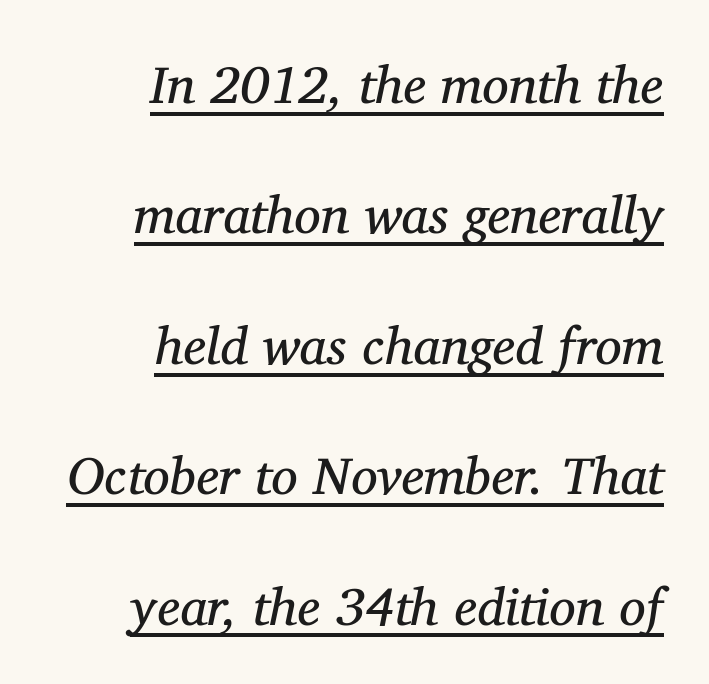
The image shows 53 px regular-weight serif type, italic (leaning right); set right-aligned, loose line spacing (2.46x), normal letter spacing, underlined; medium stroke contrast and a medium x-height.
